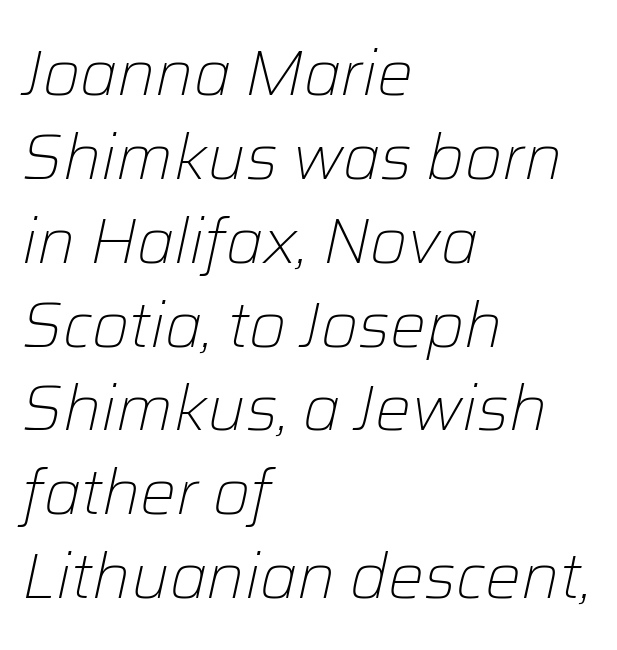
{"italic": "yes", "lean": "right", "slant_degrees": 12, "bold": "no", "weight": "light", "width": "normal", "stroke_contrast": "low", "x_height": "medium", "monospaced": "no", "underline": "no", "align": "left", "line_spacing": "normal", "line_spacing_ratio": 1.31, "letter_spacing": "normal", "letter_spacing_em": 0.0, "glyph_px": 64}
